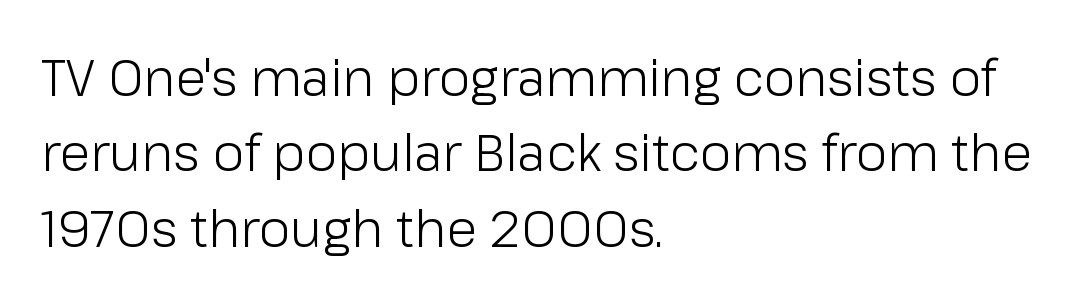
{"serif": "no", "italic": "no", "bold": "no", "weight": "light", "width": "normal", "stroke_contrast": "low", "x_height": "medium", "monospaced": "no", "underline": "no", "align": "left", "line_spacing": "normal", "line_spacing_ratio": 1.48, "letter_spacing": "normal", "letter_spacing_em": 0.0, "glyph_px": 51}
